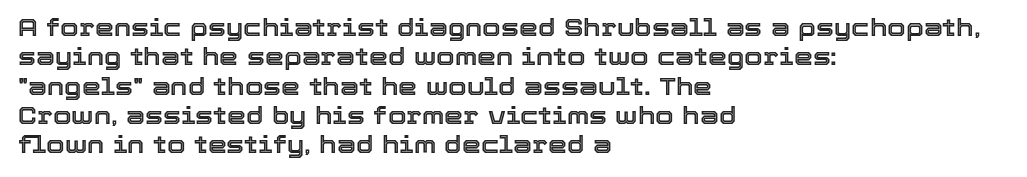
Q: Is the text italic (slanted)? A: No, it is upright.
Q: Is the text underlined? A: No.
Q: How is the paragraph aligned? A: Left-aligned.
Q: Is the spacing between letters normal or unusually wide? A: Normal.
